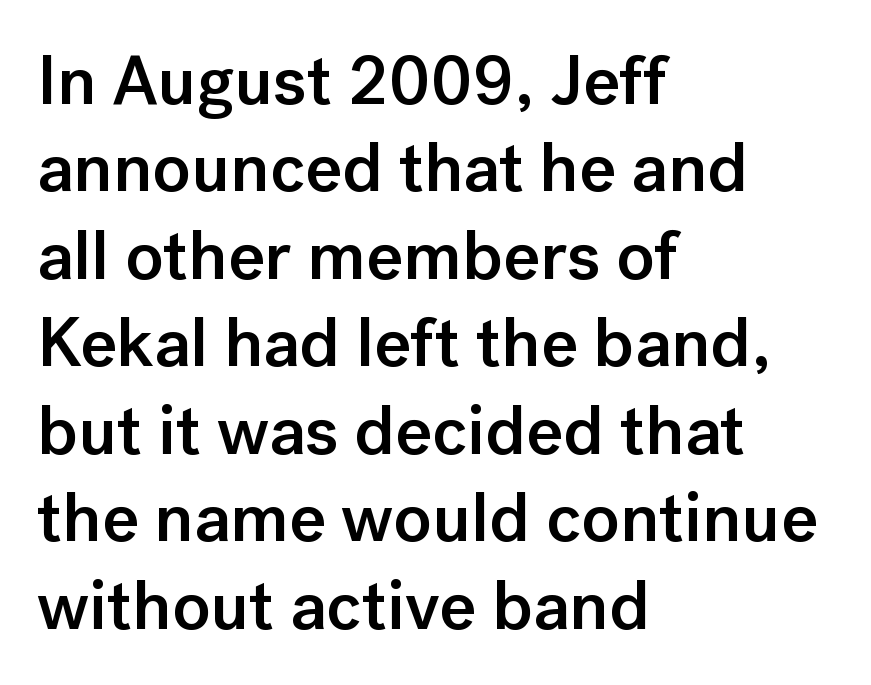
{"serif": "no", "italic": "no", "bold": "semi", "weight": "semibold", "width": "normal", "stroke_contrast": "low", "x_height": "medium", "monospaced": "no", "underline": "no", "align": "left", "line_spacing": "normal", "line_spacing_ratio": 1.25, "letter_spacing": "normal", "letter_spacing_em": 0.0, "glyph_px": 70}
